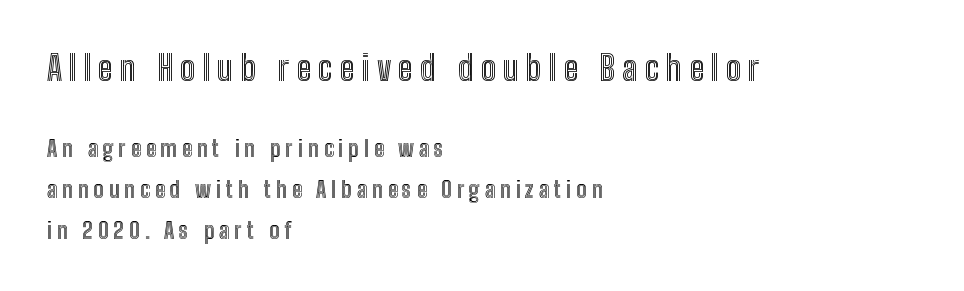
{"italic": "no", "width": "condensed", "x_height": "medium", "monospaced": "no", "underline": "no", "align": "left", "line_spacing_ratio": 1.77, "letter_spacing": "wide", "letter_spacing_em": 0.21, "larger_block": "first", "size_ratio": 1.48, "glyph_px": 34}
